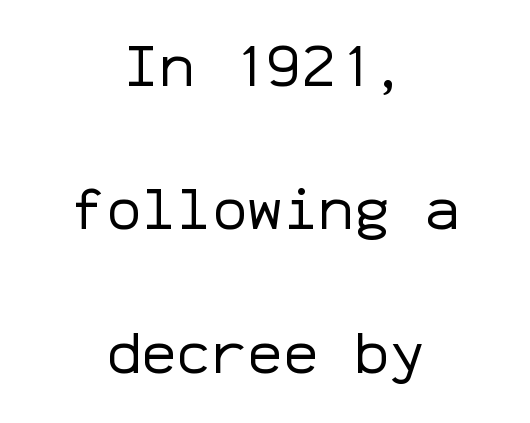
Q: Is the text bold? A: No.
Q: Is the text italic (slanted)? A: No, it is upright.
Q: Is the typeface a serif or a sans-serif typeface? A: Sans-serif.
Q: Is the text underlined? A: No.
Q: How is the paragraph aligned? A: Centered.
Q: Is the spacing between letters normal or unusually wide? A: Normal.
Q: Is the spacing between lines tight, normal or loose? A: Loose.
Q: Width (condensed, normal, or wide)? A: Normal.
Q: Stroke contrast? A: Low.
Q: x-height? A: Medium.
Q: Monospaced? A: Yes.
